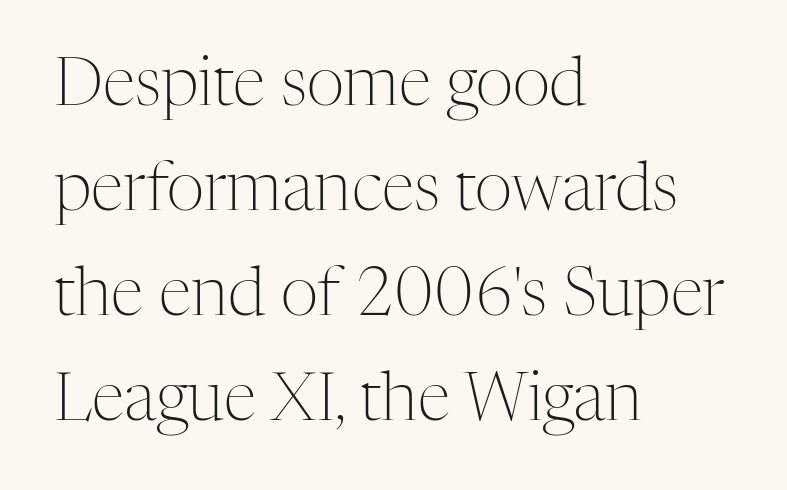
Q: Is the text bold? A: No.
Q: Is the text italic (slanted)? A: No, it is upright.
Q: Is the typeface a serif or a sans-serif typeface? A: Serif.
Q: Is the text underlined? A: No.
Q: How is the paragraph aligned? A: Left-aligned.
Q: Is the spacing between letters normal or unusually wide? A: Normal.
Q: Is the spacing between lines tight, normal or loose? A: Normal.
Q: Width (condensed, normal, or wide)? A: Normal.
Q: Stroke contrast? A: Medium.
Q: x-height? A: Medium.
Q: Monospaced? A: No.
